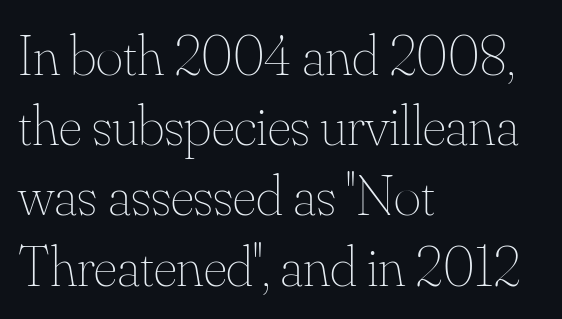
{"italic": "no", "bold": "no", "weight": "thin", "width": "normal", "stroke_contrast": "medium", "x_height": "small", "monospaced": "no", "underline": "no", "align": "left", "line_spacing_ratio": 1.21, "letter_spacing": "normal", "letter_spacing_em": 0.0, "glyph_px": 58}
